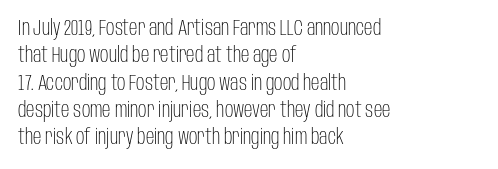
The image shows 21 px text type, upright; set left-aligned, normal line spacing (1.3x), normal letter spacing, not underlined.
